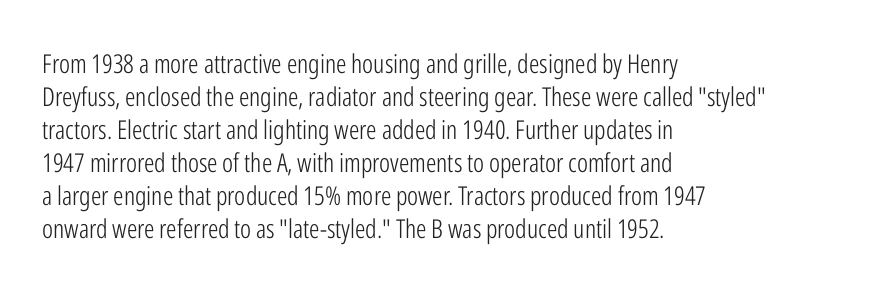
{"italic": "no", "bold": "no", "underline": "no", "align": "left", "line_spacing": "normal", "line_spacing_ratio": 1.27, "letter_spacing": "normal", "letter_spacing_em": 0.0, "glyph_px": 26}
